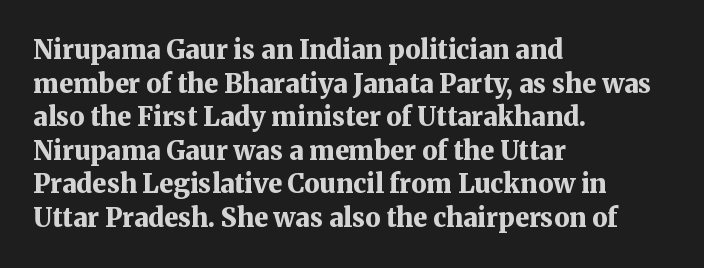
{"italic": "no", "bold": "yes", "underline": "no", "align": "left", "line_spacing": "normal", "line_spacing_ratio": 1.29, "letter_spacing": "normal", "letter_spacing_em": 0.0, "glyph_px": 26}
